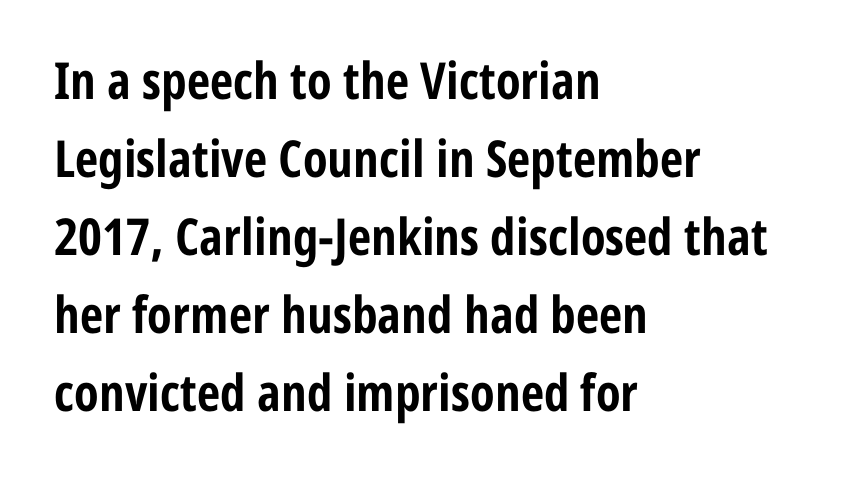
Q: Is the text bold? A: Yes.
Q: Is the text italic (slanted)? A: No, it is upright.
Q: Is the typeface a serif or a sans-serif typeface? A: Sans-serif.
Q: Is the text underlined? A: No.
Q: How is the paragraph aligned? A: Left-aligned.
Q: Is the spacing between letters normal or unusually wide? A: Normal.
Q: Is the spacing between lines tight, normal or loose? A: Normal.
Q: Width (condensed, normal, or wide)? A: Condensed.
Q: Stroke contrast? A: Low.
Q: x-height? A: Medium.
Q: Monospaced? A: No.
